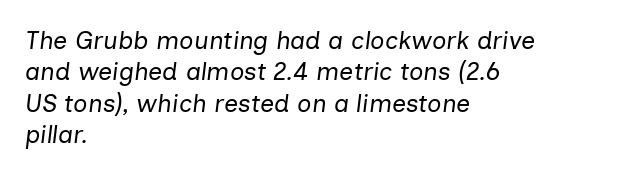
Q: Is the text bold? A: No.
Q: Is the text italic (slanted)? A: Yes, it leans right by about 7 degrees.
Q: Is the text underlined? A: No.
Q: How is the paragraph aligned? A: Left-aligned.
Q: Is the spacing between letters normal or unusually wide? A: Normal.
Q: Is the spacing between lines tight, normal or loose? A: Normal.
